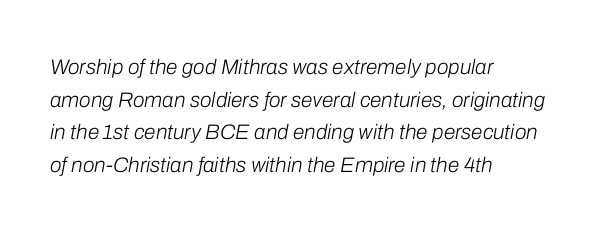
The weight tops out at a normal text grade. In terms of leading, this rendering sits right in the middle. Clear beneath every line of the passage. The passage is arranged the way most books set body copy — flush left. The letterforms sit shoulder to shoulder at normal distance. The typography opts for an oblique posture over an upright one.
